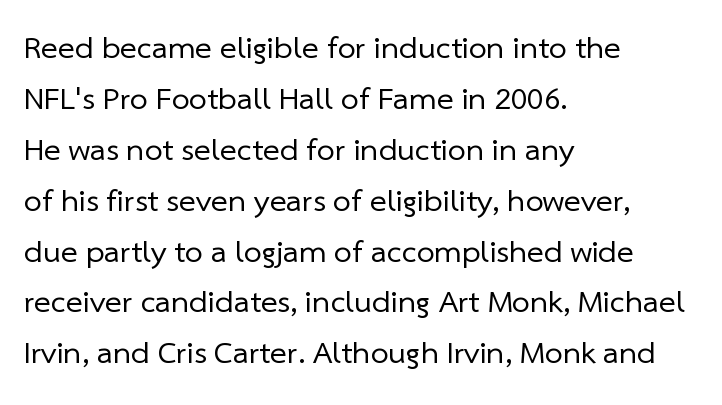
No word sits above an underline. A light-to-regular cut is what we see here. Character widths vary here, with narrow letters taking less room than wide ones. Standard letterfit; no display-style spreading of the glyphs. Typographically, this falls in the sans-serif category.
